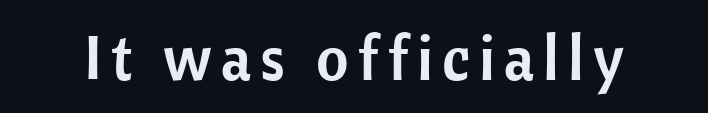
{"serif": "no", "italic": "no", "width": "normal", "stroke_contrast": "low", "x_height": "medium", "monospaced": "no", "underline": "no", "glyph_px": 63}
